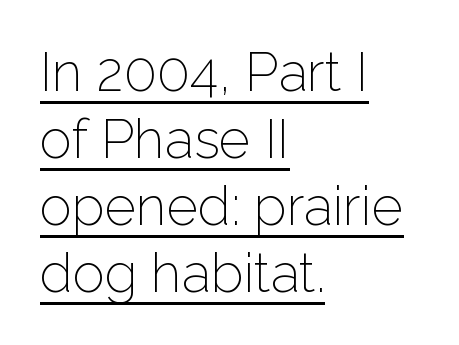
Characters follow at the spacing the type designer built in. Does the lettering tilt? It doesn't — this is upright. Typographically, this falls in the sans-serif category. Bold? No — there's no thickening of the strokes.
